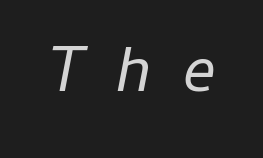
The image shows 65 px regular-weight type, italic (leaning right); set unusually wide letter spacing (+0.5 em), not underlined; low stroke contrast and a medium x-height.
